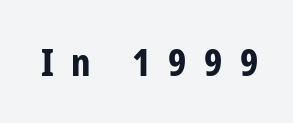
{"serif": "no", "italic": "no", "bold": "yes", "weight": "bold", "width": "condensed", "stroke_contrast": "low", "x_height": "medium", "monospaced": "no", "underline": "no", "letter_spacing": "wide", "letter_spacing_em": 0.46, "glyph_px": 38}
